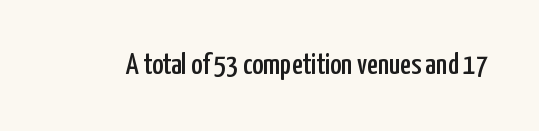
The image shows 30 px condensed sans-serif type, upright; set normal letter spacing, not underlined; low stroke contrast and a medium x-height.
